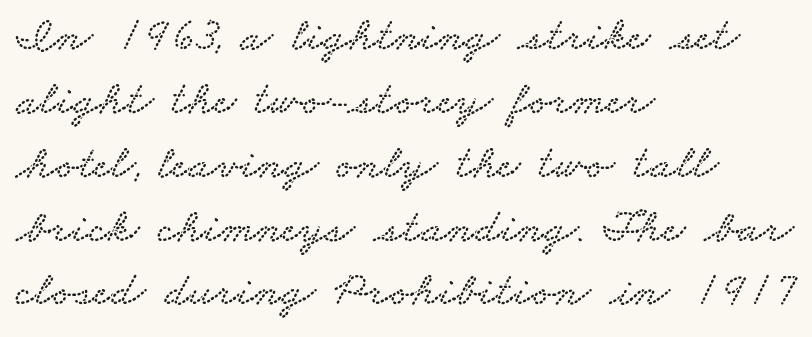
The image shows 48 px wide serif type; set left-aligned, normal line spacing (1.33x), normal letter spacing, not underlined; low stroke contrast and a small x-height.
